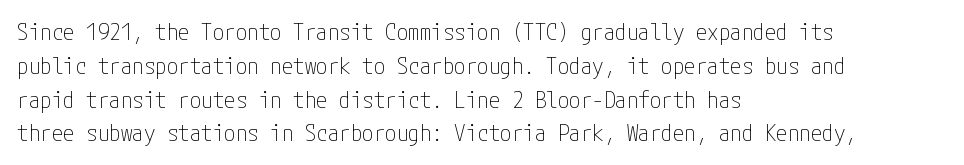
The image shows 23 px text type, upright; set left-aligned, normal line spacing (1.47x), normal letter spacing, not underlined.
